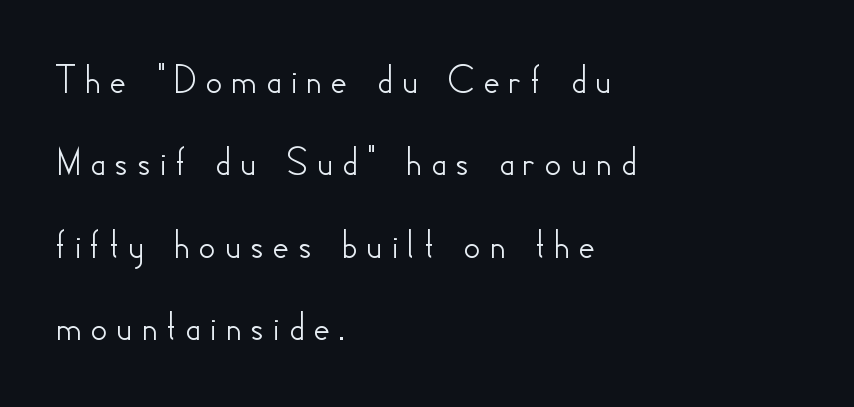
Q: Is the text italic (slanted)? A: No, it is upright.
Q: Is the typeface a serif or a sans-serif typeface? A: Sans-serif.
Q: Is the text underlined? A: No.
Q: How is the paragraph aligned? A: Left-aligned.
Q: Is the spacing between lines tight, normal or loose? A: Loose.
Q: Width (condensed, normal, or wide)? A: Normal.
Q: Stroke contrast? A: Low.
Q: x-height? A: Small.
Q: Monospaced? A: No.
